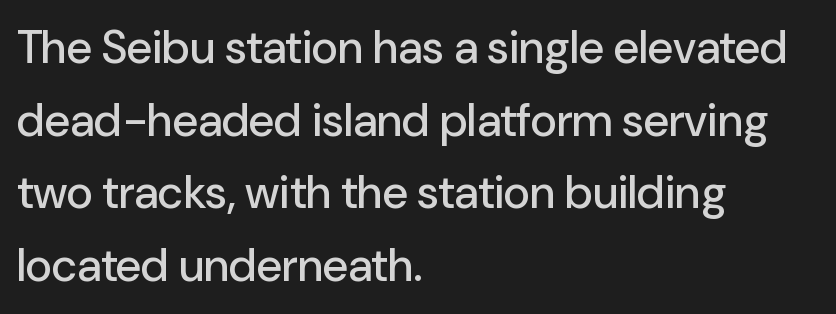
The image shows 46 px sans-serif type, upright; set left-aligned, normal line spacing (1.58x), normal letter spacing, not underlined; low stroke contrast and a medium x-height.
